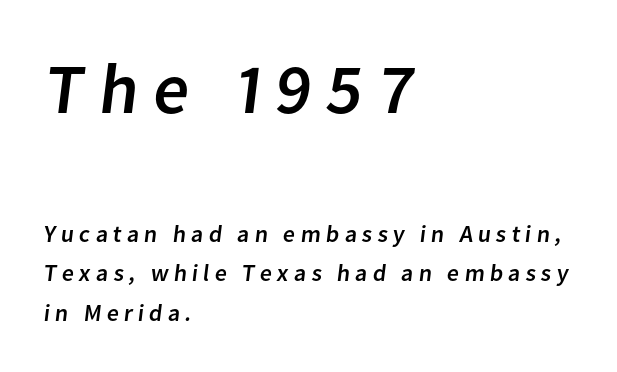
{"serif": "no", "width": "normal", "stroke_contrast": "low", "x_height": "medium", "monospaced": "no", "underline": "no", "align": "left", "line_spacing": "normal", "line_spacing_ratio": 1.66, "letter_spacing": "wide", "letter_spacing_em": 0.21, "larger_block": "first", "size_ratio": 2.96, "glyph_px": 71}
